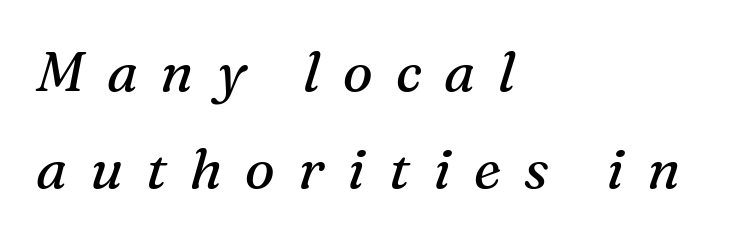
The image shows 56 px regular-weight serif type, italic (leaning right); set left-aligned, line spacing 1.74x, unusually wide letter spacing (+0.41 em), not underlined; medium stroke contrast and a medium x-height.
